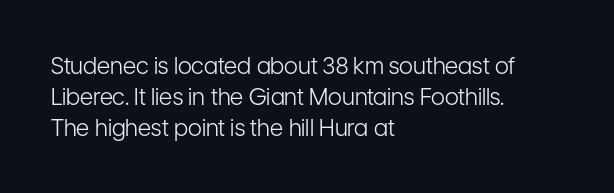
{"italic": "no", "bold": "no", "underline": "no", "align": "left", "line_spacing": "normal", "line_spacing_ratio": 1.34, "letter_spacing": "normal", "letter_spacing_em": 0.0, "glyph_px": 23}
